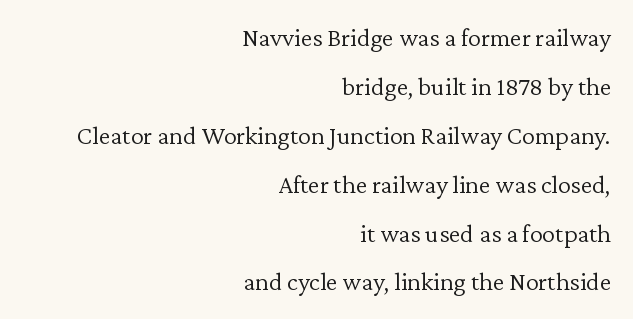
{"italic": "no", "bold": "no", "underline": "no", "align": "right", "line_spacing_ratio": 1.88, "letter_spacing": "normal", "letter_spacing_em": 0.0, "glyph_px": 26}
